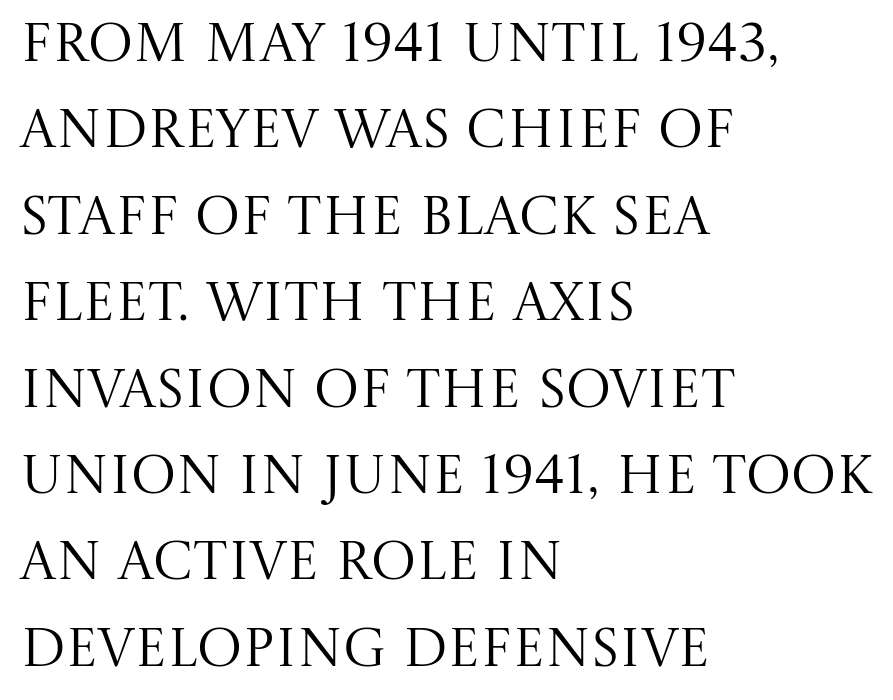
{"serif": "yes", "italic": "no", "bold": "no", "weight": "regular", "width": "normal", "stroke_contrast": "medium", "x_height": "large", "monospaced": "no", "underline": "no", "align": "left", "line_spacing": "normal", "line_spacing_ratio": 1.6, "letter_spacing": "normal", "letter_spacing_em": 0.0, "glyph_px": 54}
